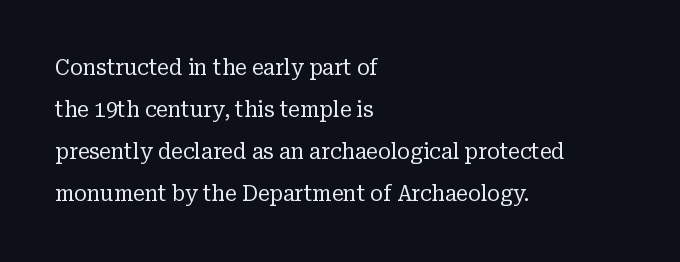
The image shows 21 px text type, upright; set left-aligned, loose line spacing (2.0x), normal letter spacing, not underlined.
